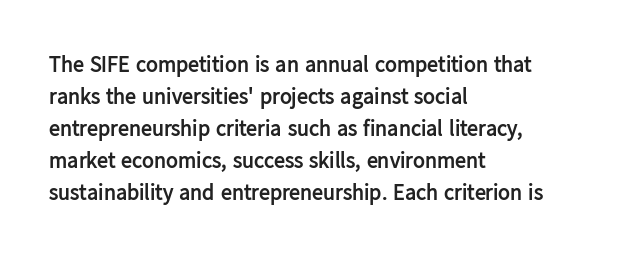
Q: Is the text bold? A: Yes.
Q: Is the text italic (slanted)? A: No, it is upright.
Q: Is the text underlined? A: No.
Q: How is the paragraph aligned? A: Left-aligned.
Q: Is the spacing between letters normal or unusually wide? A: Normal.
Q: Is the spacing between lines tight, normal or loose? A: Normal.
